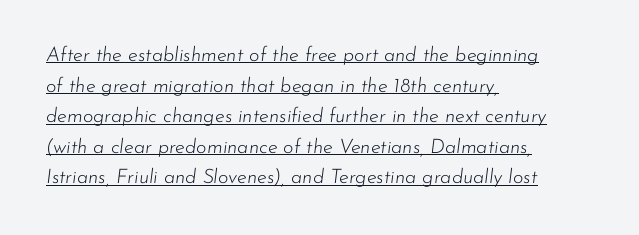
A baseline rule has been typeset under these characters. Standard letterfit; no display-style spreading of the glyphs. The font's italic variant was chosen for this text. Weight: in the light-to-regular range. Regular leading.
